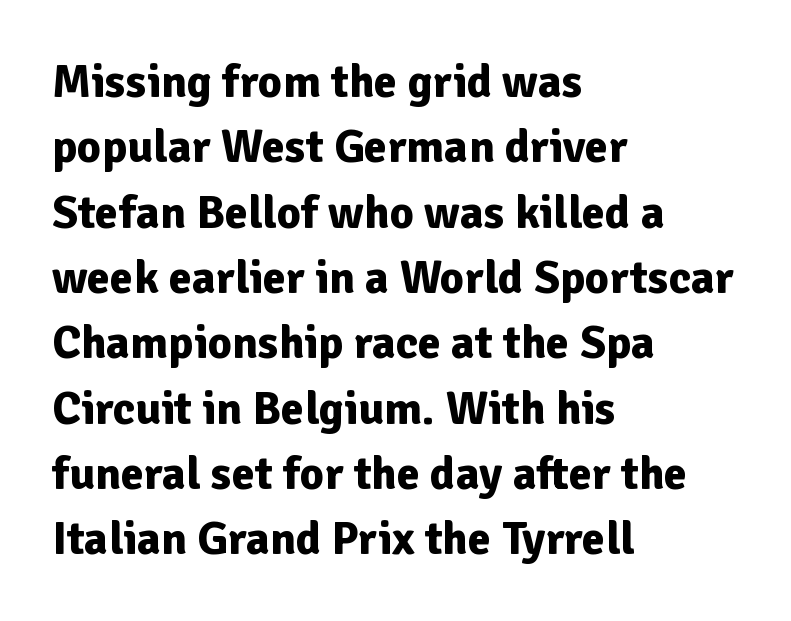
Q: Is the text bold? A: Yes.
Q: Is the text italic (slanted)? A: No, it is upright.
Q: Is the typeface a serif or a sans-serif typeface? A: Sans-serif.
Q: Is the text underlined? A: No.
Q: How is the paragraph aligned? A: Left-aligned.
Q: Is the spacing between letters normal or unusually wide? A: Normal.
Q: Is the spacing between lines tight, normal or loose? A: Normal.
Q: Width (condensed, normal, or wide)? A: Normal.
Q: Stroke contrast? A: Low.
Q: x-height? A: Medium.
Q: Monospaced? A: No.
